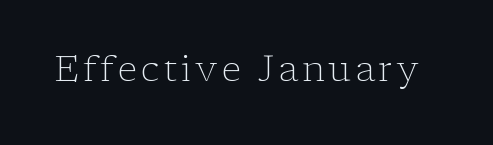
This is roman type, the default non-slanted kind. The passage shown is not bold in any degree. Any mark beneath the type? The region is blank. The letters carry serifs — small finishing strokes at the ends of their stems. Proportional: the letters do not fall into vertical columns.
